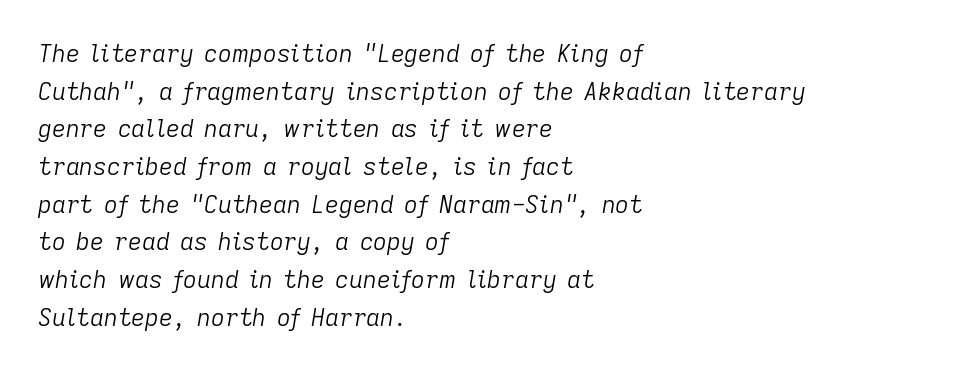
Is this a heavy cut? Hardly; it is regular or lighter. There's an unmistakable incline to the writing here. Short note: letters normally spaced. The rag falls on the right side of this text block.
